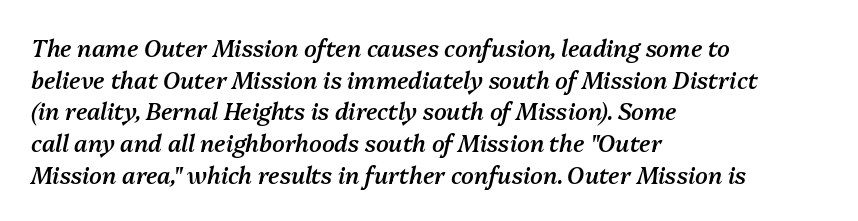
Q: Is the text bold? A: Semi-bold.
Q: Is the text italic (slanted)? A: Yes, it leans right by about 13 degrees.
Q: Is the text underlined? A: No.
Q: How is the paragraph aligned? A: Left-aligned.
Q: Is the spacing between letters normal or unusually wide? A: Normal.
Q: Is the spacing between lines tight, normal or loose? A: Normal.
